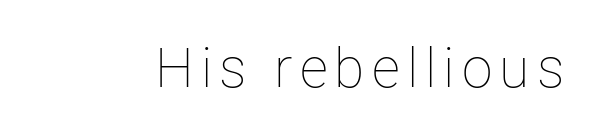
Q: Is the text bold? A: No.
Q: Is the text italic (slanted)? A: No, it is upright.
Q: Is the text underlined? A: No.
Q: Width (condensed, normal, or wide)? A: Normal.
Q: Stroke contrast? A: Low.
Q: x-height? A: Medium.
Q: Monospaced? A: No.
